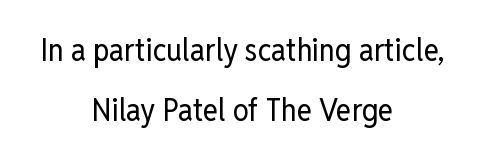
{"serif": "no", "italic": "no", "bold": "no", "weight": "regular", "width": "condensed", "stroke_contrast": "low", "x_height": "medium", "monospaced": "no", "underline": "no", "align": "center", "line_spacing_ratio": 1.88, "letter_spacing": "normal", "letter_spacing_em": 0.0, "glyph_px": 32}
